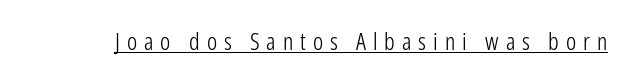
{"italic": "no", "bold": "no", "underline": "yes", "letter_spacing": "wide", "letter_spacing_em": 0.29, "glyph_px": 24}
